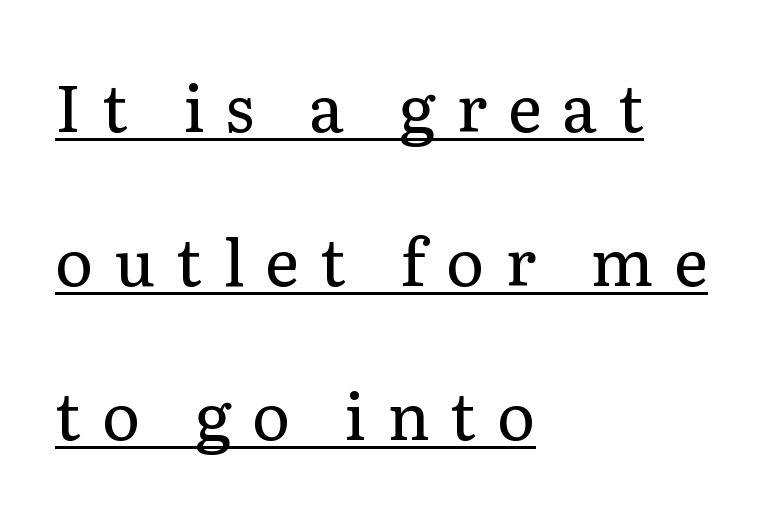
You can tell it's not italic because the verticals are truly vertical. The glyphs are accompanied by a horizontal stroke just below them. Type style note: has serifs. Is the block centered? No — it sits flush against the left margin. The space between consecutive lines is lavish.
